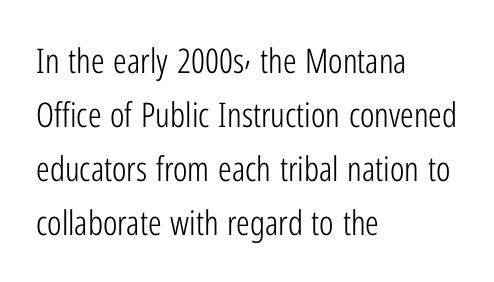
{"serif": "no", "italic": "no", "bold": "no", "weight": "light", "width": "condensed", "stroke_contrast": "low", "x_height": "medium", "monospaced": "no", "underline": "no", "align": "left", "line_spacing": "normal", "line_spacing_ratio": 1.59, "letter_spacing": "normal", "letter_spacing_em": 0.0, "glyph_px": 34}
